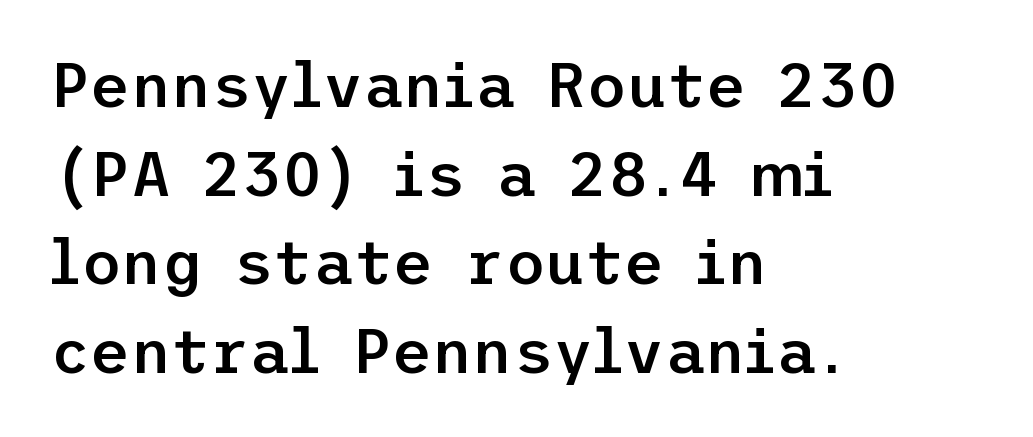
{"serif": "no", "italic": "no", "bold": "semi", "weight": "semibold", "width": "normal", "stroke_contrast": "low", "x_height": "medium", "underline": "no", "align": "left", "line_spacing": "normal", "line_spacing_ratio": 1.43, "letter_spacing": "normal", "letter_spacing_em": 0.0, "glyph_px": 62}
